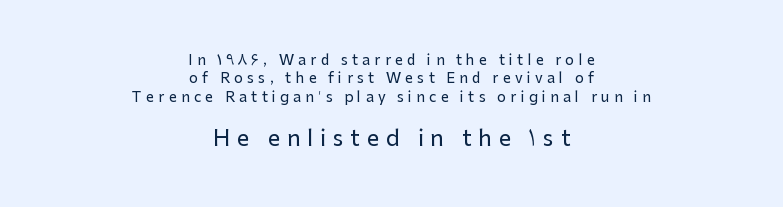
The image shows 22 px text type, upright; set centered, normal line spacing (1.31x), unusually wide letter spacing (+0.31 em), not underlined; the second (bottom) block is 1.57x larger.
